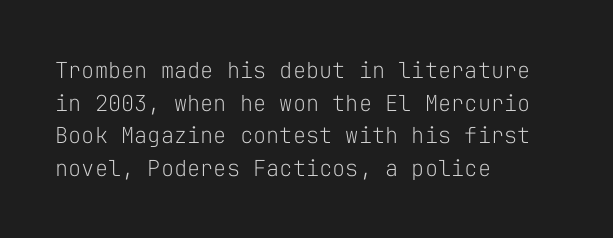
Q: Is the text bold? A: No.
Q: Is the text italic (slanted)? A: No, it is upright.
Q: Is the text underlined? A: No.
Q: How is the paragraph aligned? A: Left-aligned.
Q: Is the spacing between letters normal or unusually wide? A: Normal.
Q: Is the spacing between lines tight, normal or loose? A: Normal.
